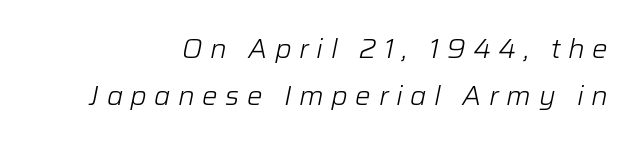
The image shows 26 px text type, italic (leaning right); set line spacing 1.79x, unusually wide letter spacing (+0.29 em), not underlined.
